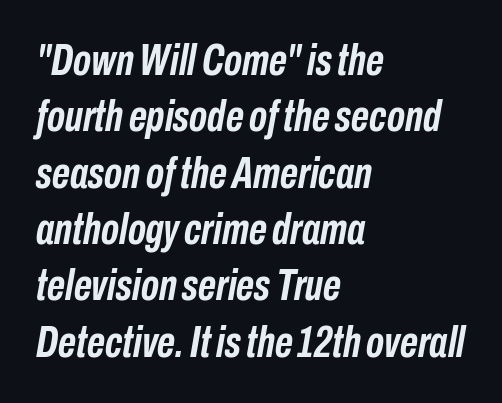
{"italic": "yes", "lean": "right", "slant_degrees": 10, "bold": "yes", "weight": "semibold", "width": "condensed", "stroke_contrast": "low", "x_height": "medium", "monospaced": "no", "underline": "no", "align": "left", "line_spacing": "normal", "line_spacing_ratio": 1.28, "letter_spacing": "normal", "letter_spacing_em": 0.0, "glyph_px": 44}
